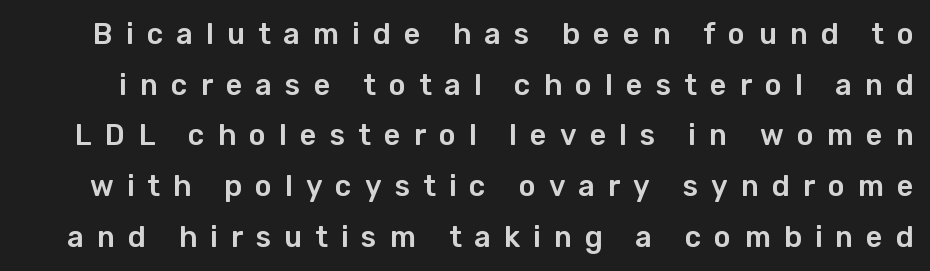
Q: Is the text italic (slanted)? A: No, it is upright.
Q: Is the typeface a serif or a sans-serif typeface? A: Sans-serif.
Q: Is the text underlined? A: No.
Q: Is the spacing between letters normal or unusually wide? A: Unusually wide.
Q: Width (condensed, normal, or wide)? A: Normal.
Q: Stroke contrast? A: Low.
Q: x-height? A: Medium.
Q: Monospaced? A: No.
